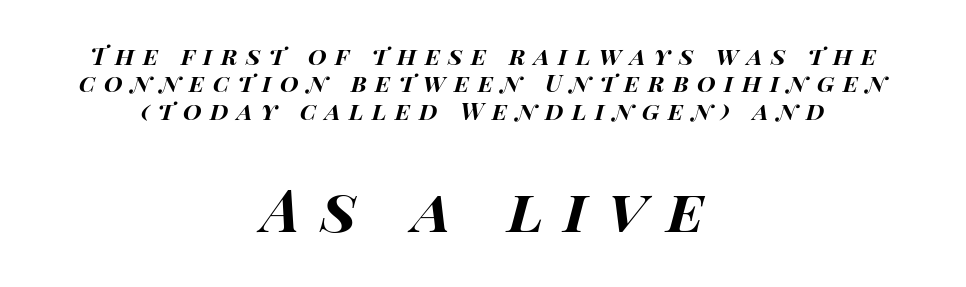
Q: Is the text bold? A: Yes.
Q: Is the text italic (slanted)? A: Yes, it leans right by about 14 degrees.
Q: Is the text underlined? A: No.
Q: How is the paragraph aligned? A: Centered.
Q: Is the spacing between letters normal or unusually wide? A: Unusually wide.
Q: Is the spacing between lines tight, normal or loose? A: Tight.
Q: Which block of text is set in a larger size, the first (top) or the second (bottom)? A: The second (bottom) one.
Q: Width (condensed, normal, or wide)? A: Wide.
Q: Stroke contrast? A: High.
Q: x-height? A: Large.
Q: Monospaced? A: No.
